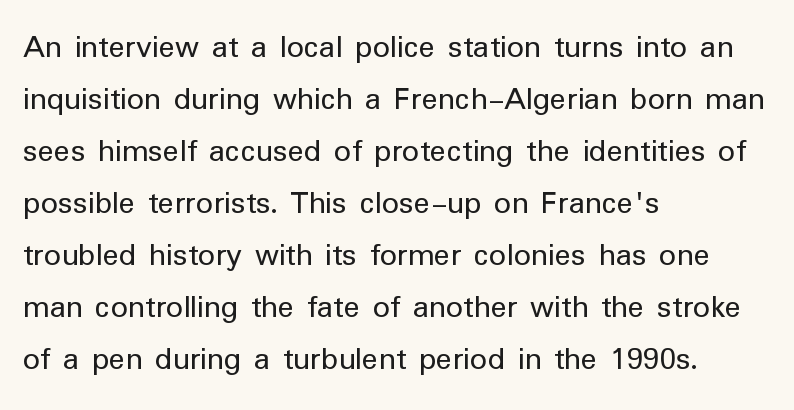
{"serif": "no", "italic": "no", "bold": "no", "weight": "regular", "width": "normal", "stroke_contrast": "low", "x_height": "medium", "monospaced": "no", "underline": "no", "align": "left", "line_spacing": "normal", "line_spacing_ratio": 1.53, "letter_spacing": "normal", "letter_spacing_em": 0.0, "glyph_px": 34}
